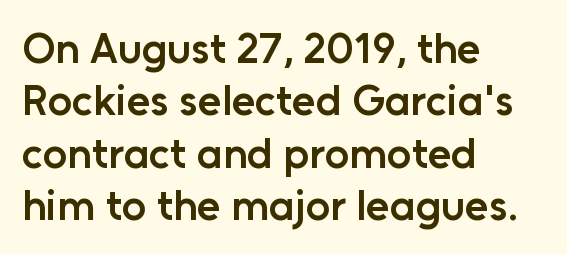
The image shows 43 px semibold sans-serif type, upright; set left-aligned, line spacing 1.22x, normal letter spacing, not underlined; low stroke contrast and a medium x-height.
